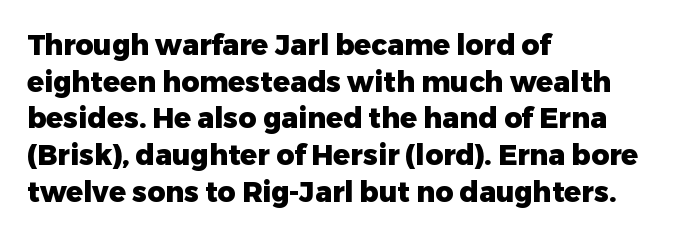
{"serif": "no", "italic": "no", "bold": "yes", "weight": "heavy", "width": "normal", "stroke_contrast": "low", "x_height": "medium", "monospaced": "no", "underline": "no", "align": "left", "line_spacing": "normal", "line_spacing_ratio": 1.31, "letter_spacing": "normal", "letter_spacing_em": 0.0, "glyph_px": 28}
